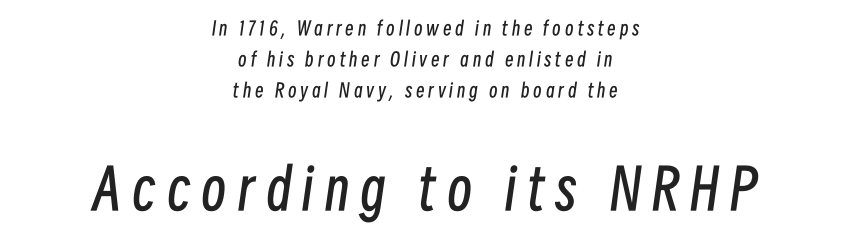
{"italic": "yes", "lean": "right", "slant_degrees": 8, "bold": "no", "weight": "regular", "width": "condensed", "stroke_contrast": "low", "x_height": "medium", "monospaced": "no", "underline": "no", "align": "center", "line_spacing": "normal", "line_spacing_ratio": 1.64, "letter_spacing": "wide", "letter_spacing_em": 0.2, "larger_block": "second", "size_ratio": 2.95, "glyph_px": 56}
